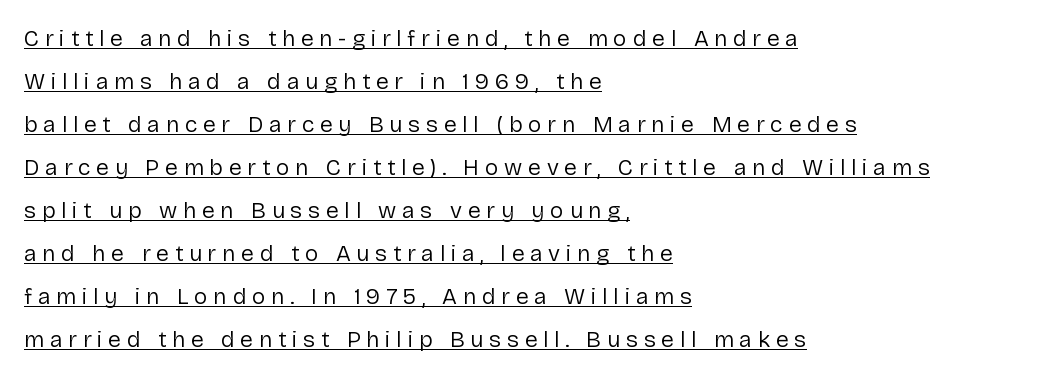
These characters rest on top of a visible drawn line. This sample uses expanded letter spacing, leaving extra air between glyphs. The face looks like a standard text weight, possibly lighter. Quick note: not italic, upright. Line beginnings align vertically; line endings do not.
